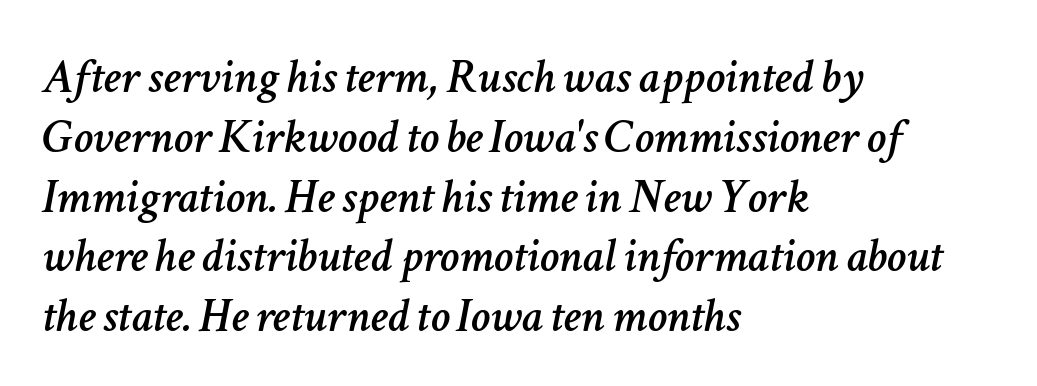
Q: Is the text italic (slanted)? A: Yes, it leans right by about 11 degrees.
Q: Is the text underlined? A: No.
Q: How is the paragraph aligned? A: Left-aligned.
Q: Is the spacing between letters normal or unusually wide? A: Normal.
Q: Width (condensed, normal, or wide)? A: Normal.
Q: Stroke contrast? A: Low.
Q: x-height? A: Medium.
Q: Monospaced? A: No.
